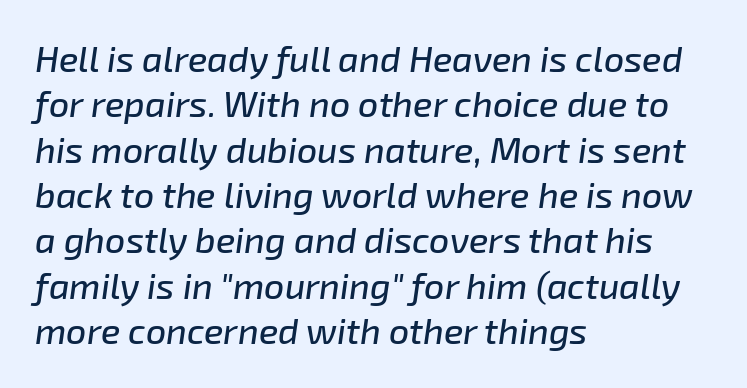
Q: Is the text italic (slanted)? A: Yes, it leans right by about 8 degrees.
Q: Is the text underlined? A: No.
Q: How is the paragraph aligned? A: Left-aligned.
Q: Is the spacing between letters normal or unusually wide? A: Normal.
Q: Is the spacing between lines tight, normal or loose? A: Normal.
Q: Width (condensed, normal, or wide)? A: Normal.
Q: Stroke contrast? A: Low.
Q: x-height? A: Medium.
Q: Monospaced? A: No.
